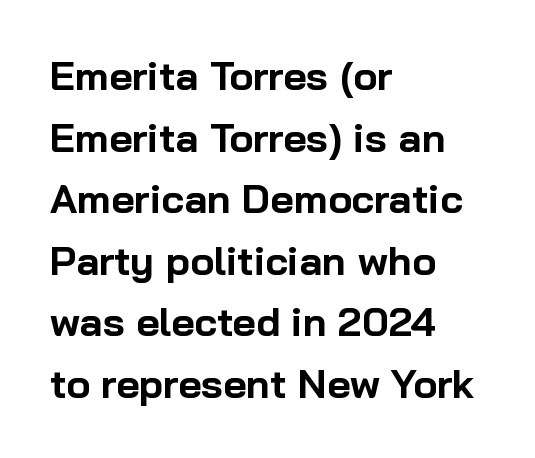
{"serif": "no", "italic": "no", "bold": "yes", "weight": "bold", "width": "normal", "stroke_contrast": "low", "x_height": "medium", "monospaced": "no", "underline": "no", "align": "left", "line_spacing": "normal", "line_spacing_ratio": 1.54, "letter_spacing": "normal", "letter_spacing_em": 0.0, "glyph_px": 40}
